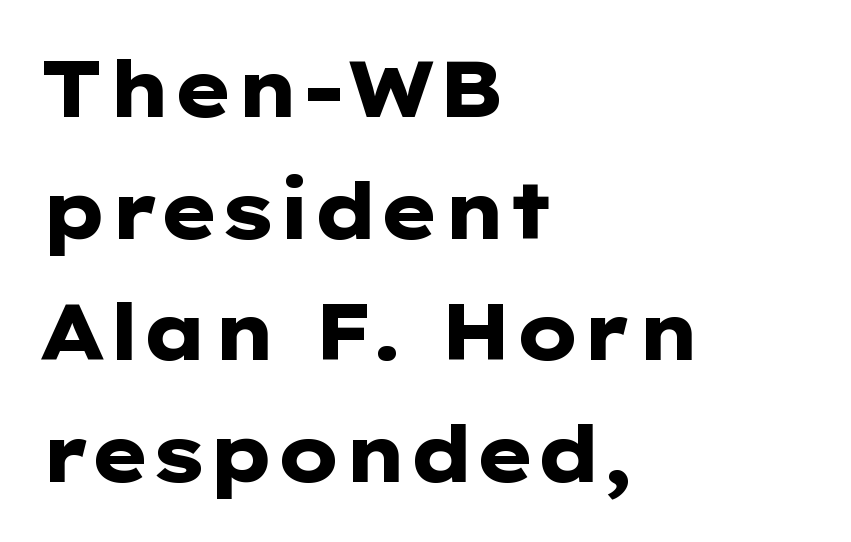
{"serif": "no", "italic": "no", "bold": "yes", "weight": "heavy", "width": "wide", "stroke_contrast": "low", "x_height": "medium", "monospaced": "no", "underline": "no", "align": "left", "line_spacing": "normal", "line_spacing_ratio": 1.56, "letter_spacing": "normal", "letter_spacing_em": 0.0, "glyph_px": 78}
